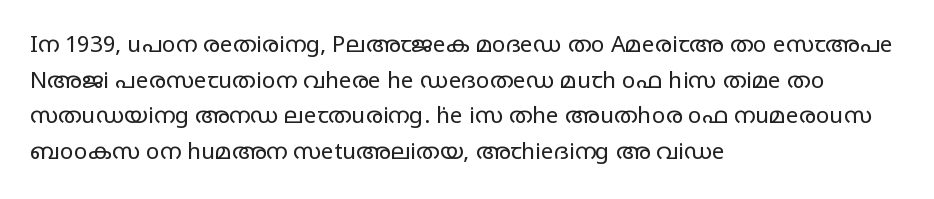
The image shows 23 px text type, upright; set left-aligned, normal line spacing (1.55x), normal letter spacing, not underlined.
